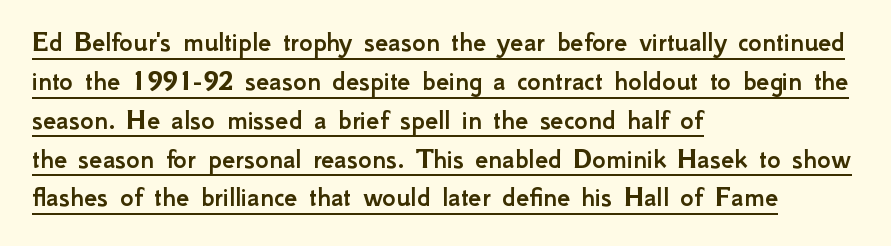
Q: Is the text italic (slanted)? A: No, it is upright.
Q: Is the typeface a serif or a sans-serif typeface? A: Sans-serif.
Q: Is the text underlined? A: Yes.
Q: How is the paragraph aligned? A: Left-aligned.
Q: Is the spacing between letters normal or unusually wide? A: Normal.
Q: Is the spacing between lines tight, normal or loose? A: Normal.
Q: Width (condensed, normal, or wide)? A: Normal.
Q: Stroke contrast? A: Low.
Q: x-height? A: Small.
Q: Monospaced? A: No.
